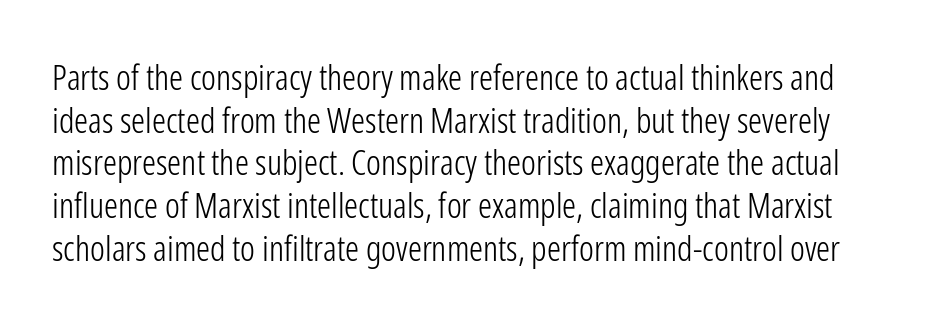
Q: Is the text bold? A: No.
Q: Is the text italic (slanted)? A: No, it is upright.
Q: Is the typeface a serif or a sans-serif typeface? A: Sans-serif.
Q: Is the text underlined? A: No.
Q: Is the spacing between letters normal or unusually wide? A: Normal.
Q: Width (condensed, normal, or wide)? A: Condensed.
Q: Stroke contrast? A: Low.
Q: x-height? A: Medium.
Q: Monospaced? A: No.
